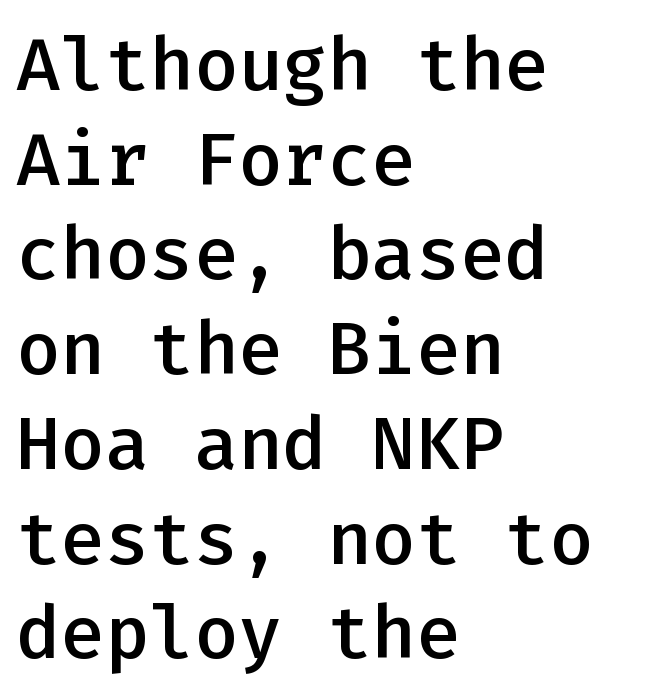
The image shows 74 px semibold sans-serif type, upright, monospaced; set left-aligned, normal line spacing (1.28x), normal letter spacing, not underlined; low stroke contrast and a medium x-height.
